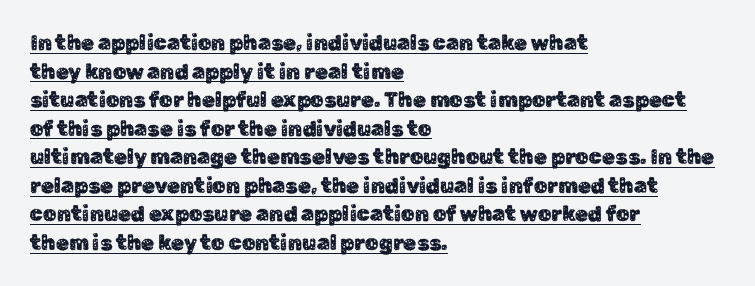
Q: Is the text italic (slanted)? A: No, it is upright.
Q: Is the text underlined? A: Yes.
Q: How is the paragraph aligned? A: Left-aligned.
Q: Is the spacing between letters normal or unusually wide? A: Normal.
Q: Is the spacing between lines tight, normal or loose? A: Normal.
